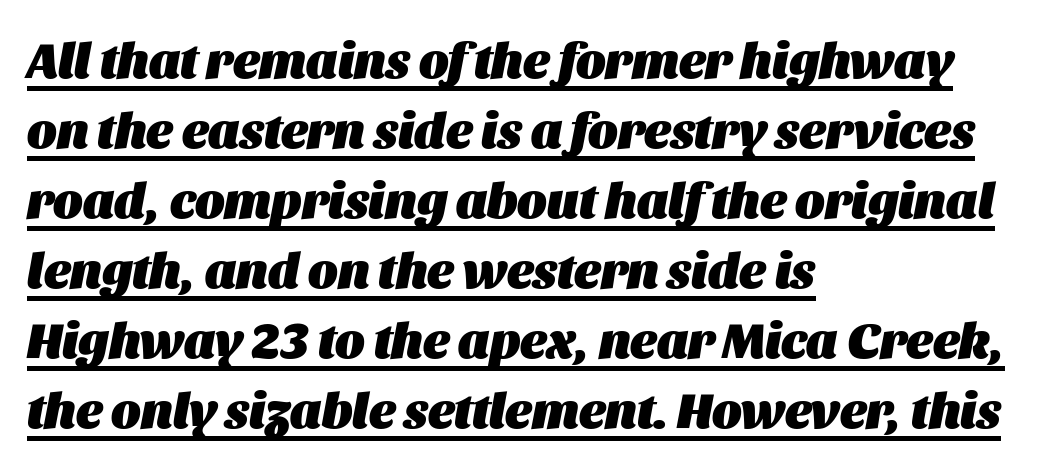
The rendering keeps characters at their native spacing. Emphasis by weight is at full strength: bold. The rendering applies a slant to the glyphs. The paragraph shown leans on its left margin. The letters advance in unequal steps, a hallmark of proportional type. The line-height multiplier appears to be the usual default.
